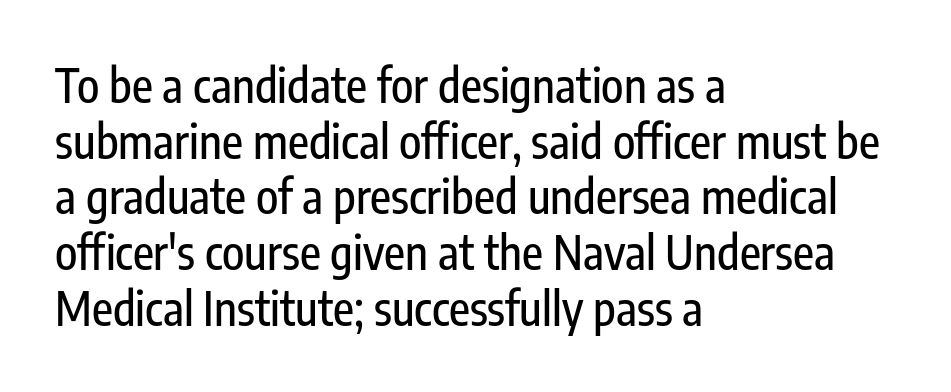
{"serif": "no", "italic": "no", "width": "condensed", "stroke_contrast": "low", "x_height": "medium", "monospaced": "no", "underline": "no", "align": "left", "line_spacing_ratio": 1.21, "letter_spacing": "normal", "letter_spacing_em": 0.0, "glyph_px": 46}
